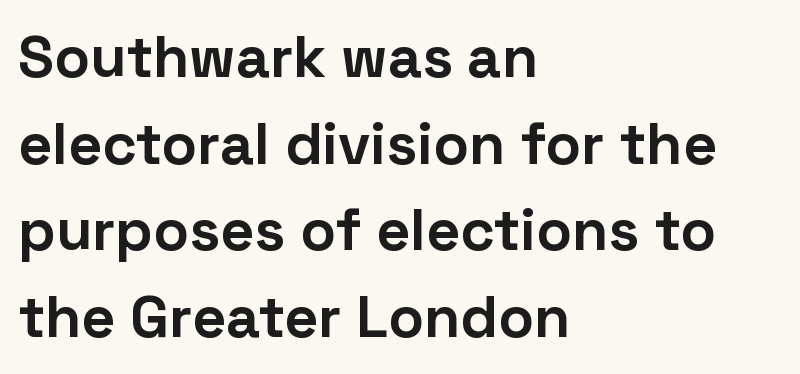
The image shows 59 px bold sans-serif type, upright; set left-aligned, normal line spacing (1.47x), normal letter spacing, not underlined; low stroke contrast and a medium x-height.
